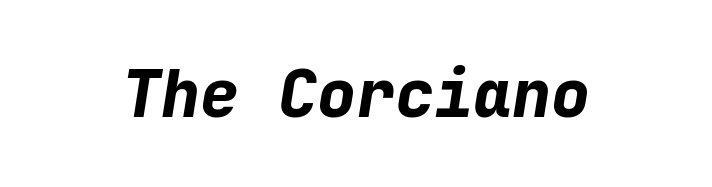
The font is running at its bold setting. The axis of the letterforms is tilted away from vertical. Glance below the letters and you will spot only blank space. Think of a typewriter: that constant character pitch is what you see here. Letter spacing: default.
